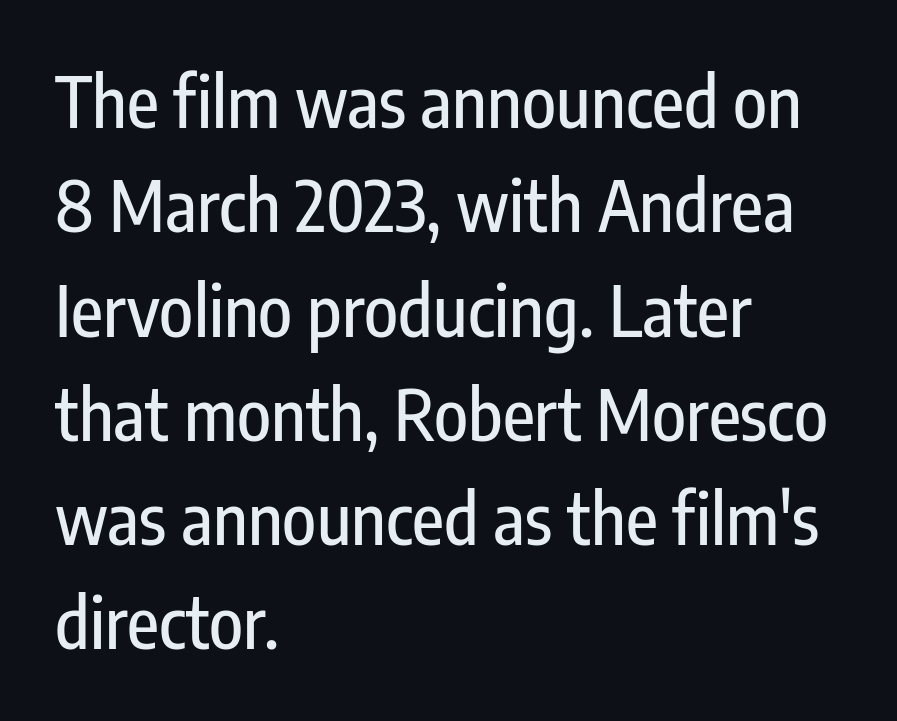
The image shows 70 px condensed sans-serif type, upright; set left-aligned, normal line spacing (1.49x), normal letter spacing, not underlined; low stroke contrast and a medium x-height.
